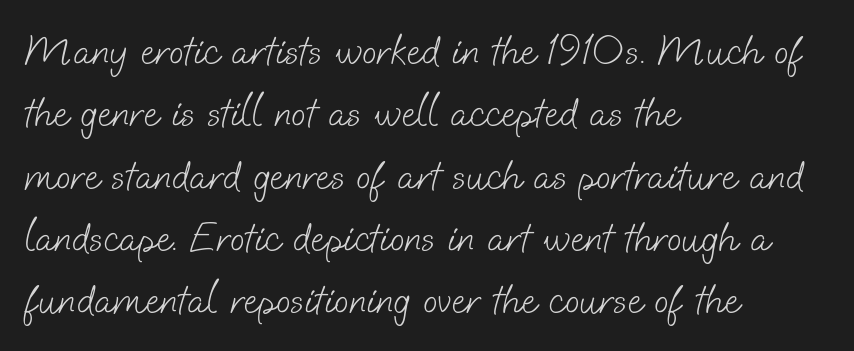
Q: Is the text bold? A: No.
Q: Is the typeface a serif or a sans-serif typeface? A: Sans-serif.
Q: Is the text underlined? A: No.
Q: How is the paragraph aligned? A: Left-aligned.
Q: Is the spacing between letters normal or unusually wide? A: Normal.
Q: Is the spacing between lines tight, normal or loose? A: Normal.
Q: Width (condensed, normal, or wide)? A: Normal.
Q: Stroke contrast? A: Low.
Q: x-height? A: Small.
Q: Monospaced? A: No.
